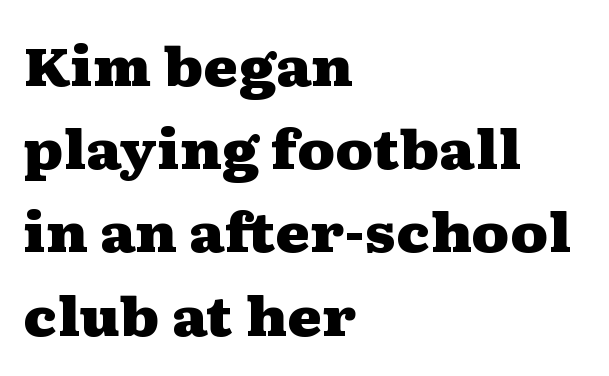
{"serif": "yes", "italic": "no", "bold": "yes", "weight": "heavy", "width": "wide", "stroke_contrast": "medium", "x_height": "medium", "monospaced": "no", "underline": "no", "align": "left", "line_spacing": "normal", "line_spacing_ratio": 1.57, "letter_spacing": "normal", "letter_spacing_em": 0.0, "glyph_px": 53}
